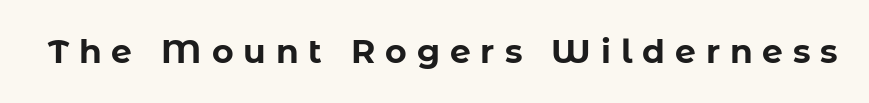
Q: Is the text bold? A: Yes.
Q: Is the text italic (slanted)? A: No, it is upright.
Q: Is the typeface a serif or a sans-serif typeface? A: Sans-serif.
Q: Is the text underlined? A: No.
Q: Is the spacing between letters normal or unusually wide? A: Unusually wide.
Q: Width (condensed, normal, or wide)? A: Normal.
Q: Stroke contrast? A: Low.
Q: x-height? A: Medium.
Q: Monospaced? A: No.
